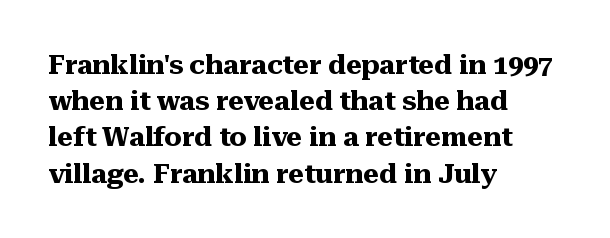
The image shows 27 px bold type, upright; set left-aligned, normal line spacing (1.34x), normal letter spacing, not underlined.
